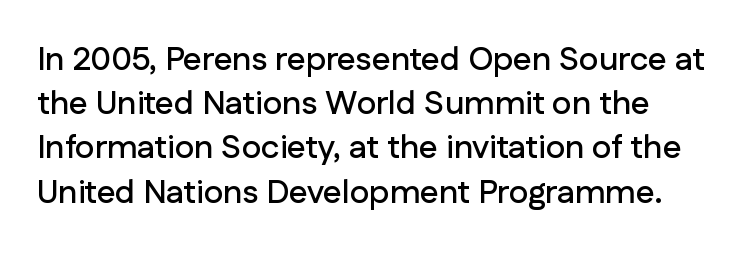
{"serif": "no", "italic": "no", "width": "normal", "stroke_contrast": "low", "x_height": "medium", "monospaced": "no", "underline": "no", "line_spacing": "normal", "line_spacing_ratio": 1.34, "letter_spacing": "normal", "letter_spacing_em": 0.0, "glyph_px": 33}
